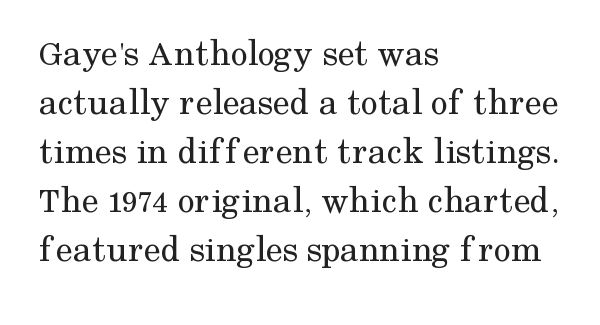
{"serif": "yes", "italic": "no", "bold": "no", "weight": "regular", "width": "normal", "stroke_contrast": "medium", "x_height": "medium", "monospaced": "no", "underline": "no", "align": "left", "line_spacing": "normal", "line_spacing_ratio": 1.29, "letter_spacing": "normal", "letter_spacing_em": 0.0, "glyph_px": 38}
